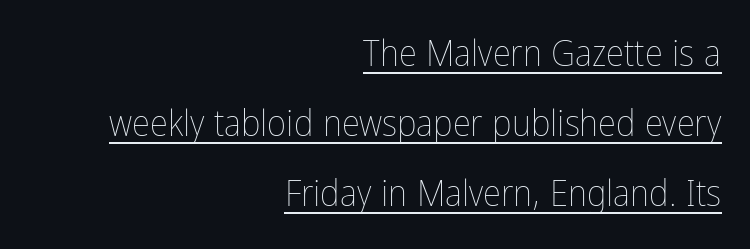
{"italic": "no", "bold": "no", "weight": "thin", "width": "condensed", "stroke_contrast": "low", "x_height": "medium", "monospaced": "no", "underline": "yes", "align": "right", "line_spacing_ratio": 1.89, "letter_spacing": "normal", "letter_spacing_em": 0.0, "glyph_px": 37}
